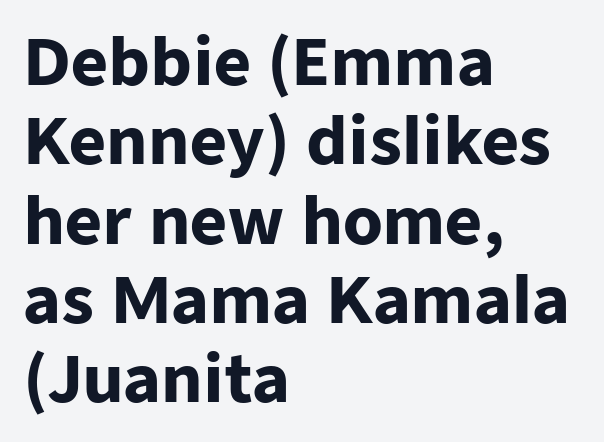
{"serif": "no", "italic": "no", "bold": "yes", "weight": "heavy", "width": "normal", "stroke_contrast": "low", "x_height": "medium", "monospaced": "no", "underline": "no", "align": "left", "line_spacing_ratio": 1.24, "letter_spacing": "normal", "letter_spacing_em": 0.0, "glyph_px": 64}
